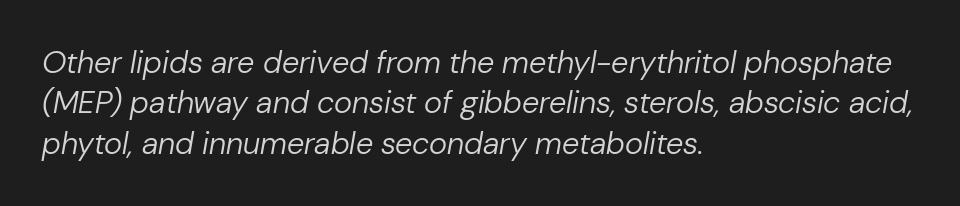
{"italic": "yes", "lean": "right", "slant_degrees": 10, "bold": "no", "weight": "regular", "width": "normal", "stroke_contrast": "low", "x_height": "medium", "monospaced": "no", "underline": "no", "align": "left", "line_spacing": "normal", "line_spacing_ratio": 1.3, "letter_spacing": "normal", "letter_spacing_em": 0.0, "glyph_px": 31}
